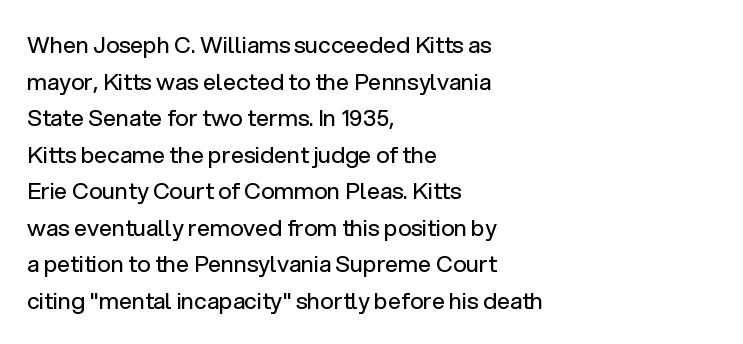
The image shows 23 px text type, upright; set left-aligned, normal line spacing (1.59x), normal letter spacing, not underlined.
